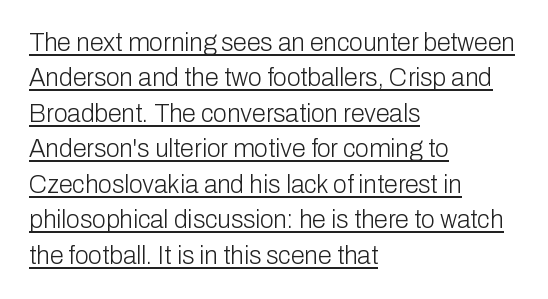
The image shows 25 px text type, upright; set left-aligned, normal line spacing (1.42x), normal letter spacing, underlined.
